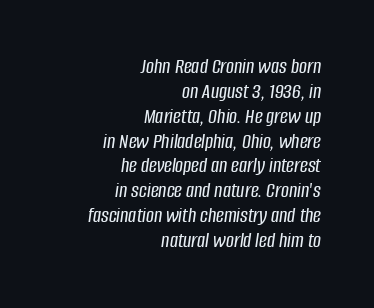
Short and long lines alike share a common ending point at right. Honestly, there is no underline to notice here at all. Every character sits at an angle, as italics do. Closely set lines give the paragraph a compact silhouette. Students, note that the glyphs here touch the page at normal intervals.
